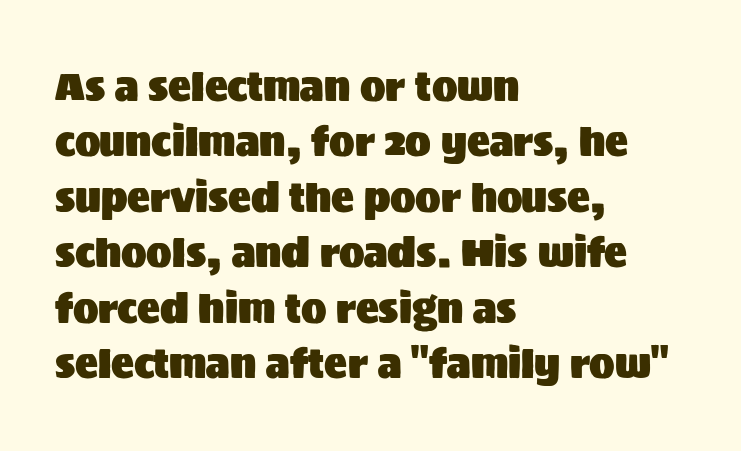
Q: Is the text italic (slanted)? A: No, it is upright.
Q: Is the typeface a serif or a sans-serif typeface? A: Sans-serif.
Q: Is the text underlined? A: No.
Q: How is the paragraph aligned? A: Left-aligned.
Q: Is the spacing between letters normal or unusually wide? A: Normal.
Q: Is the spacing between lines tight, normal or loose? A: Normal.
Q: Width (condensed, normal, or wide)? A: Normal.
Q: Stroke contrast? A: Medium.
Q: x-height? A: Large.
Q: Monospaced? A: No.
